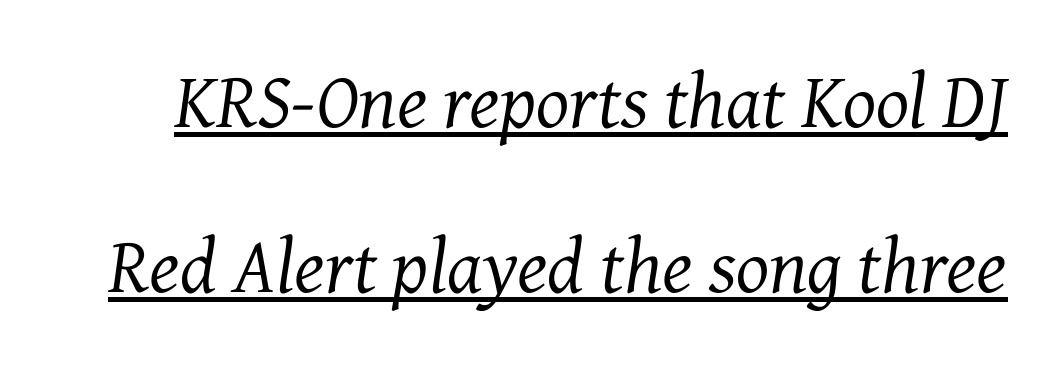
The image shows 78 px regular-weight serif type, italic (leaning right); set loose line spacing (2.12x), normal letter spacing, underlined; medium stroke contrast and a medium x-height.
